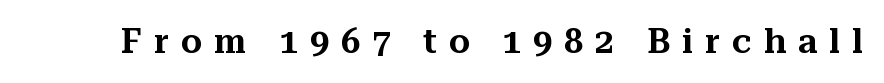
Q: Is the text italic (slanted)? A: No, it is upright.
Q: Is the typeface a serif or a sans-serif typeface? A: Serif.
Q: Is the text underlined? A: No.
Q: Is the spacing between letters normal or unusually wide? A: Unusually wide.
Q: Width (condensed, normal, or wide)? A: Normal.
Q: Stroke contrast? A: Medium.
Q: x-height? A: Medium.
Q: Monospaced? A: No.
